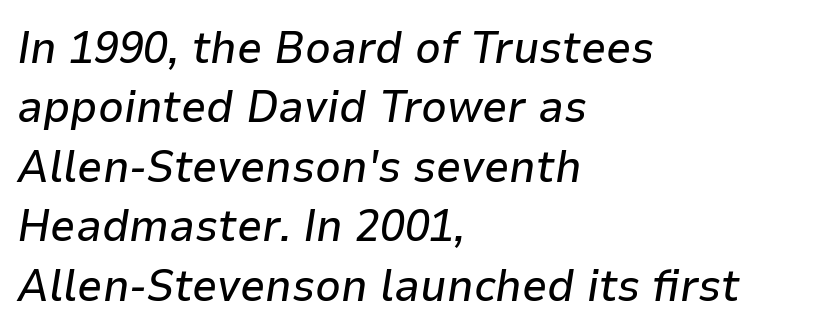
The glyphs are unaccompanied by any horizontal stroke below them. The passage is arranged the way most books set body copy — flush left. Nobody touched the tracking dial on this one. Slanted lettering throughout. A typesetter would call this leading conventional body-copy spacing.
